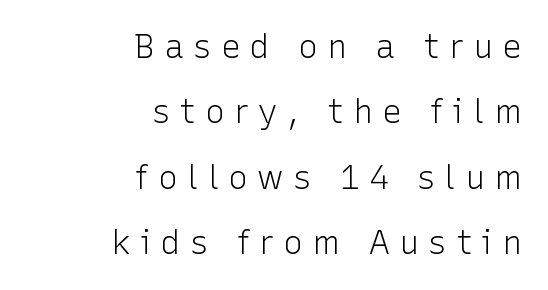
Spacing verdict: proportional, widths tailored to each character. Check under the words: just untouched page. Display-style spreading of the glyphs; the letterfit is very open. Summary of vertical rhythm: relaxed, with wide interline spacing. Unbolded letterforms with no extra heft. Nope, not italic — everything's standing straight.
